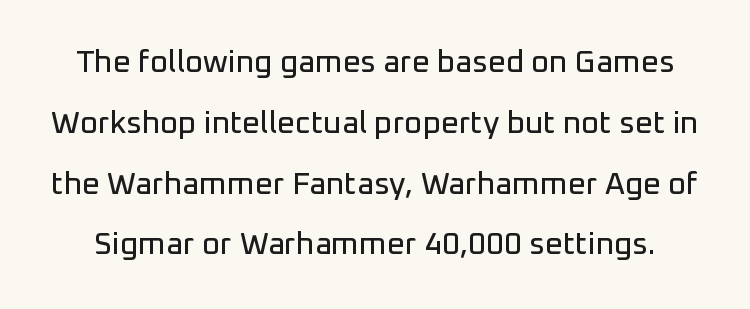
{"serif": "no", "italic": "no", "width": "normal", "stroke_contrast": "low", "x_height": "medium", "monospaced": "no", "underline": "no", "line_spacing": "loose", "line_spacing_ratio": 1.96, "letter_spacing": "normal", "letter_spacing_em": 0.0, "glyph_px": 31}
